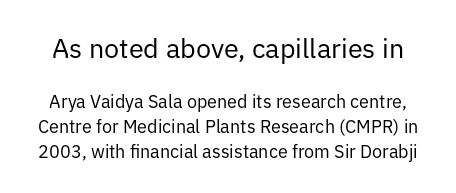
Q: Is the text bold? A: No.
Q: Is the text italic (slanted)? A: No, it is upright.
Q: Is the text underlined? A: No.
Q: Is the spacing between letters normal or unusually wide? A: Normal.
Q: Is the spacing between lines tight, normal or loose? A: Normal.
Q: Which block of text is set in a larger size, the first (top) or the second (bottom)? A: The first (top) one.
